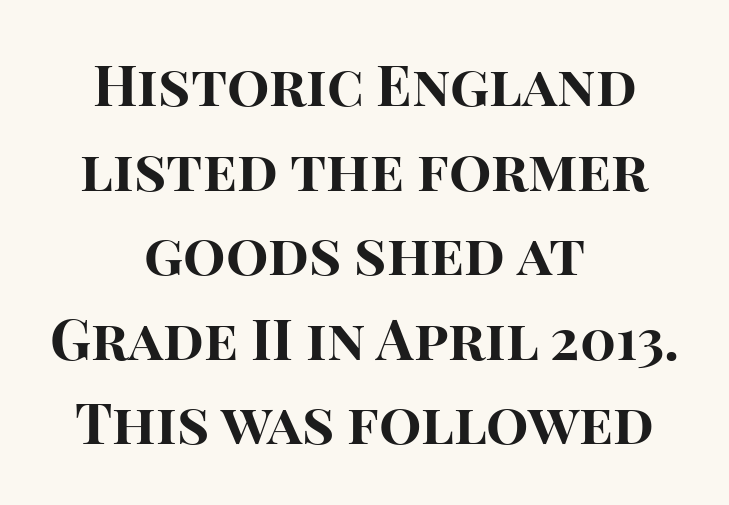
The image shows 56 px bold sans-serif type, upright; set centered, normal line spacing (1.51x), normal letter spacing, not underlined; high stroke contrast and a large x-height.
